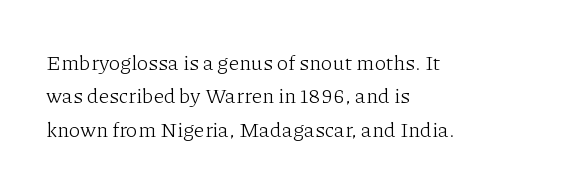
The image shows 21 px text type, upright; set left-aligned, normal line spacing (1.59x), normal letter spacing, not underlined.
